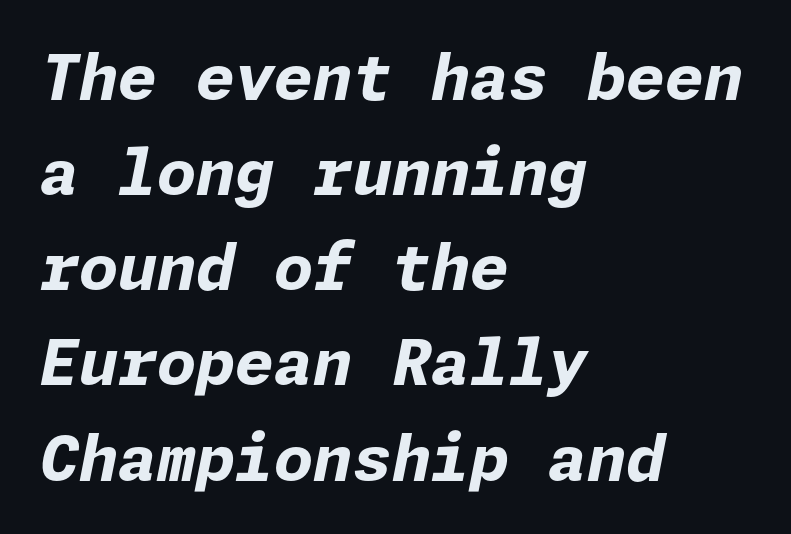
Q: Is the text bold? A: Yes.
Q: Is the text italic (slanted)? A: Yes, it leans right by about 11 degrees.
Q: Is the text underlined? A: No.
Q: How is the paragraph aligned? A: Left-aligned.
Q: Is the spacing between letters normal or unusually wide? A: Normal.
Q: Is the spacing between lines tight, normal or loose? A: Normal.
Q: Width (condensed, normal, or wide)? A: Normal.
Q: Stroke contrast? A: Low.
Q: x-height? A: Medium.
